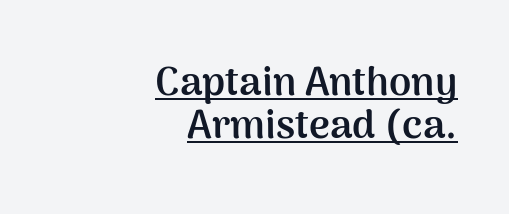
{"serif": "no", "italic": "no", "bold": "yes", "weight": "semibold", "width": "normal", "stroke_contrast": "medium", "x_height": "medium", "monospaced": "no", "underline": "yes", "align": "right", "line_spacing": "tight", "line_spacing_ratio": 1.08, "letter_spacing": "normal", "letter_spacing_em": 0.0, "glyph_px": 40}
